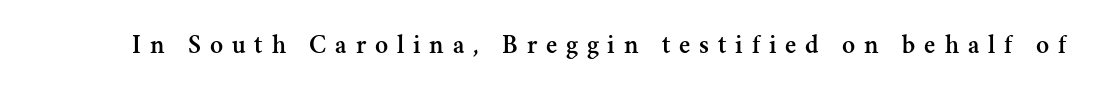
{"italic": "no", "underline": "no", "letter_spacing": "wide", "letter_spacing_em": 0.33, "glyph_px": 27}
